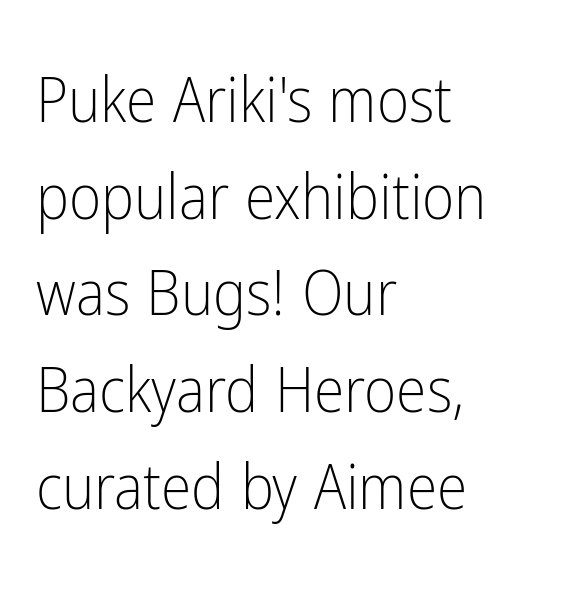
{"serif": "no", "italic": "no", "bold": "no", "weight": "light", "width": "condensed", "stroke_contrast": "low", "x_height": "medium", "monospaced": "no", "underline": "no", "align": "left", "line_spacing": "normal", "line_spacing_ratio": 1.56, "letter_spacing": "normal", "letter_spacing_em": 0.0, "glyph_px": 62}
